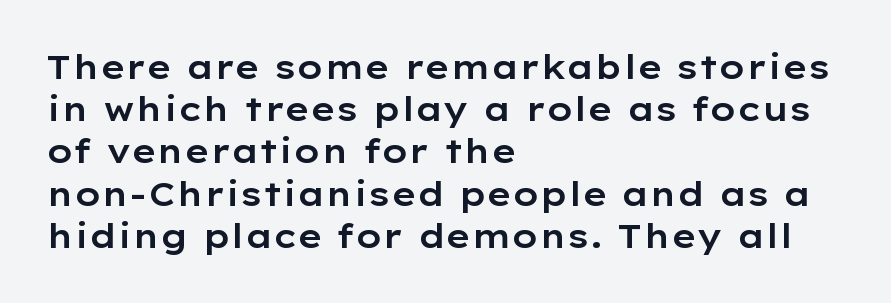
{"serif": "no", "italic": "no", "width": "wide", "stroke_contrast": "low", "x_height": "medium", "monospaced": "no", "underline": "no", "align": "left", "line_spacing": "normal", "line_spacing_ratio": 1.28, "letter_spacing": "normal", "letter_spacing_em": 0.0, "glyph_px": 33}
